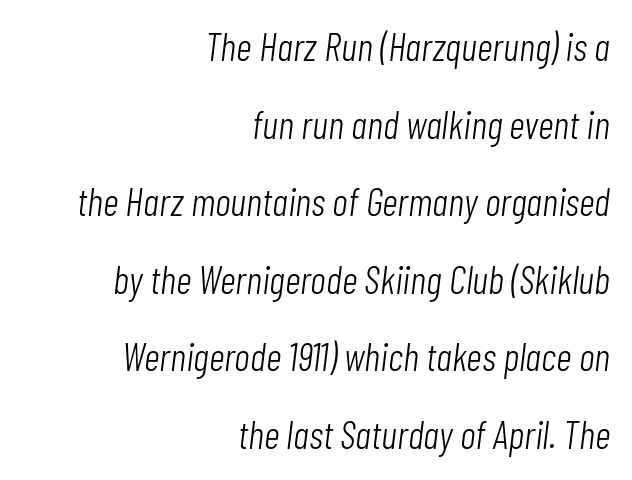
The image shows 39 px light, condensed type, italic (leaning right); set right-aligned, loose line spacing (1.99x), normal letter spacing, not underlined; low stroke contrast and a medium x-height.
